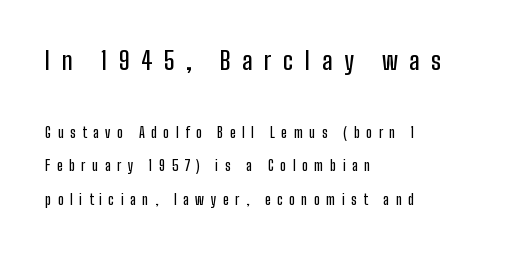
The image shows 25 px text type, upright; set left-aligned, loose line spacing (2.37x), unusually wide letter spacing (+0.46 em), not underlined; the first (top) block is 1.79x larger.
